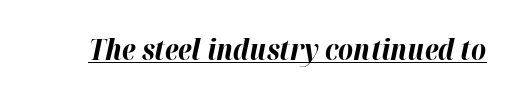
Q: Is the text bold? A: Yes.
Q: Is the text italic (slanted)? A: Yes, it leans right by about 12 degrees.
Q: Is the text underlined? A: Yes.
Q: Is the spacing between letters normal or unusually wide? A: Normal.
Q: Width (condensed, normal, or wide)? A: Normal.
Q: Stroke contrast? A: High.
Q: x-height? A: Medium.
Q: Monospaced? A: No.
